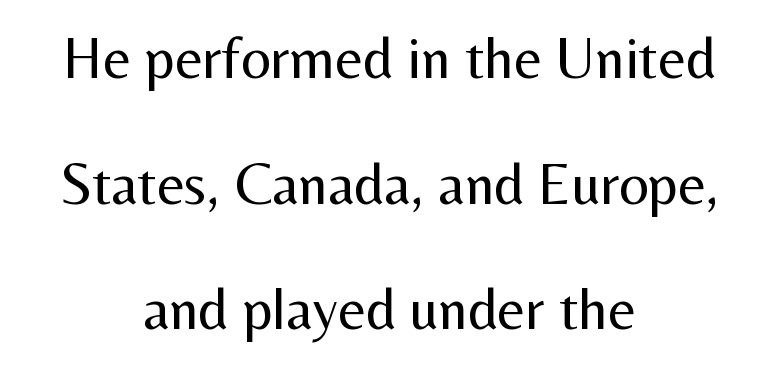
{"serif": "no", "italic": "no", "bold": "no", "weight": "regular", "width": "normal", "stroke_contrast": "medium", "x_height": "medium", "monospaced": "no", "underline": "no", "align": "center", "line_spacing": "loose", "line_spacing_ratio": 2.13, "letter_spacing": "normal", "letter_spacing_em": 0.0, "glyph_px": 59}
